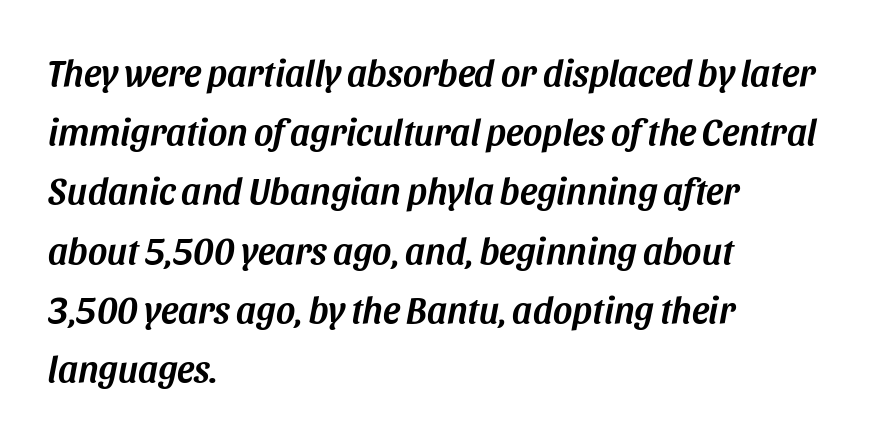
Q: Is the text italic (slanted)? A: Yes, it leans right by about 11 degrees.
Q: Is the text underlined? A: No.
Q: How is the paragraph aligned? A: Left-aligned.
Q: Is the spacing between letters normal or unusually wide? A: Normal.
Q: Is the spacing between lines tight, normal or loose? A: Normal.
Q: Width (condensed, normal, or wide)? A: Normal.
Q: Stroke contrast? A: Medium.
Q: x-height? A: Large.
Q: Monospaced? A: No.
